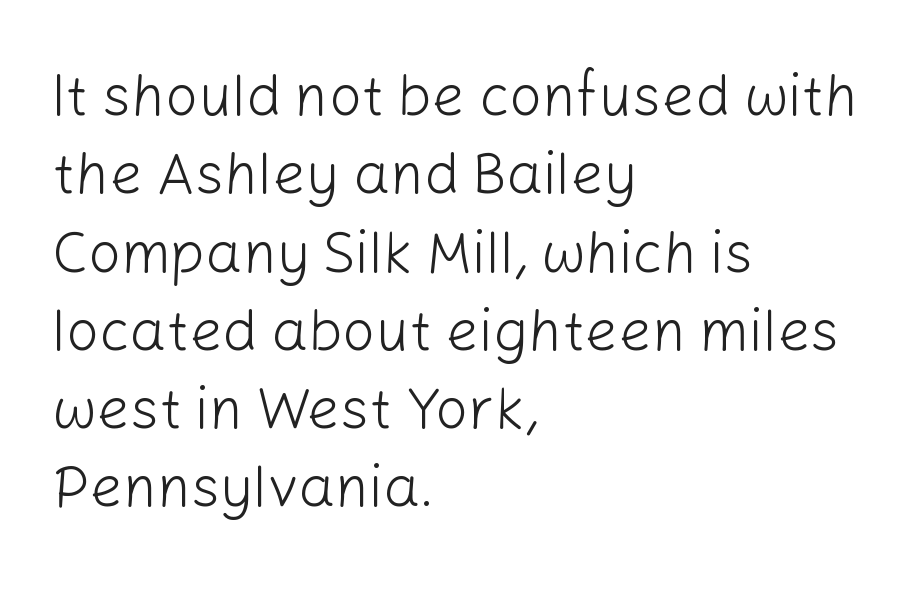
Spacing verdict: proportional, widths tailored to each character. Unbolded letterforms with no extra heft. The line texture is even and compact thanks to regular tracking. Each line starts at the same left margin while the right side varies.
